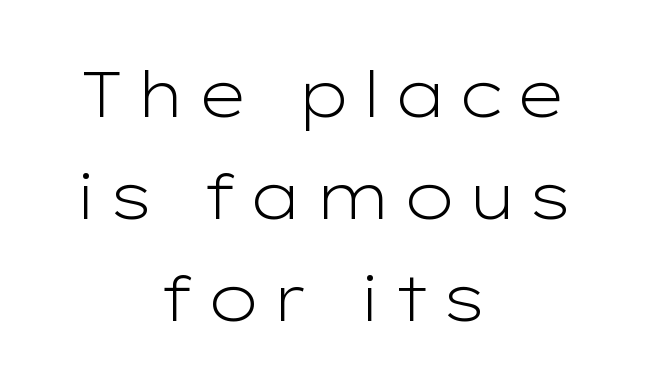
Do the characters align in a grid? No, the font is proportional. Reading down the column, the eye jumps a familiar distance to each next line. Serif or sans? Sans — the stroke terminals are bare. The specimen reads as upright at a glance. This rendering features lettering with no underline. Both edges are ragged and mirror each other, which tells us the setting is centered.
